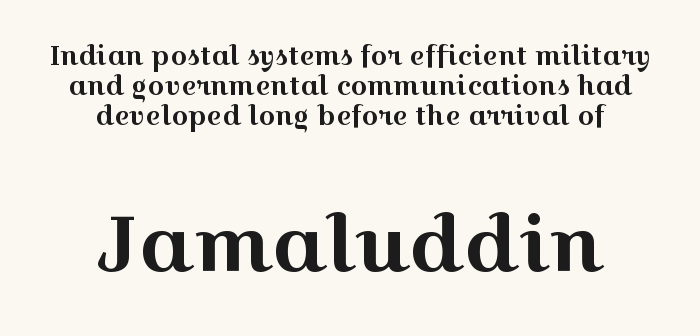
Q: Is the text italic (slanted)? A: No, it is upright.
Q: Is the typeface a serif or a sans-serif typeface? A: Serif.
Q: Is the text underlined? A: No.
Q: How is the paragraph aligned? A: Centered.
Q: Is the spacing between letters normal or unusually wide? A: Normal.
Q: Is the spacing between lines tight, normal or loose? A: Tight.
Q: Which block of text is set in a larger size, the first (top) or the second (bottom)? A: The second (bottom) one.
Q: Width (condensed, normal, or wide)? A: Wide.
Q: x-height? A: Medium.
Q: Monospaced? A: No.
